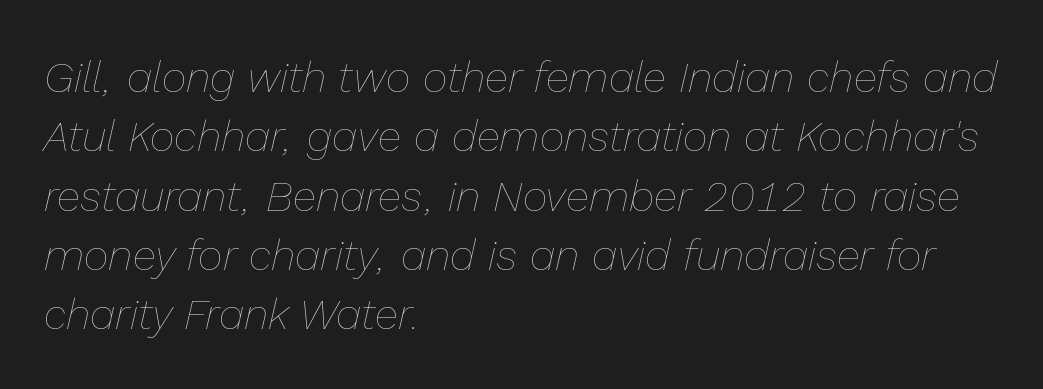
Interline gaps are of average width in this sample. Vertical stems look standard width or narrower in stroke. Descenders are the only things crossing below the line. Teacher's note: observe the even left margin — that is flush-left alignment.
